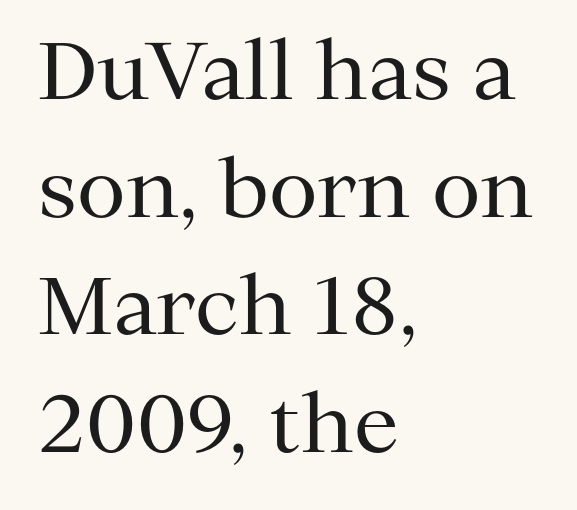
The image shows 80 px regular-weight serif type, upright; set left-aligned, normal line spacing (1.47x), normal letter spacing, not underlined; medium stroke contrast and a medium x-height.
